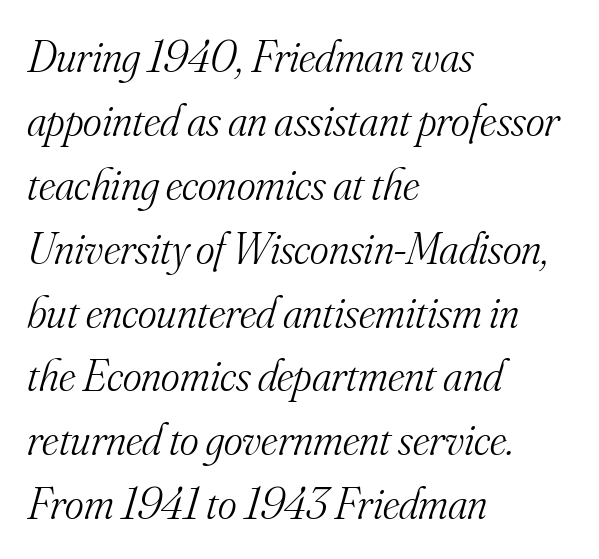
{"serif": "yes", "italic": "yes", "lean": "right", "slant_degrees": 16, "bold": "no", "weight": "light", "width": "normal", "stroke_contrast": "medium", "x_height": "small", "monospaced": "no", "underline": "no", "align": "left", "line_spacing": "normal", "line_spacing_ratio": 1.42, "letter_spacing": "normal", "letter_spacing_em": 0.0, "glyph_px": 45}
